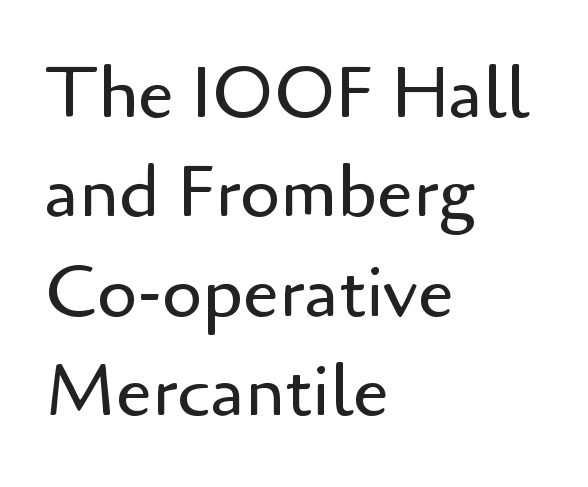
The image shows 72 px regular-weight sans-serif type, upright; set left-aligned, normal line spacing (1.38x), normal letter spacing, not underlined; low stroke contrast and a small x-height.
